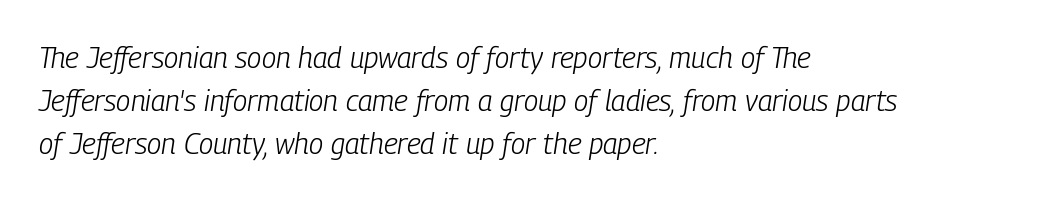
The leading is moderate, giving the passage an even texture. The type is set solid horizontally, with unmodified tracking. Here the designer chose a conventional face with non-uniform glyph widths. Emphasis-style slanted type is in use. A classic flush-left, rag-right setting is used for this passage. Compared with a typical body face, this is equally light or lighter still.
